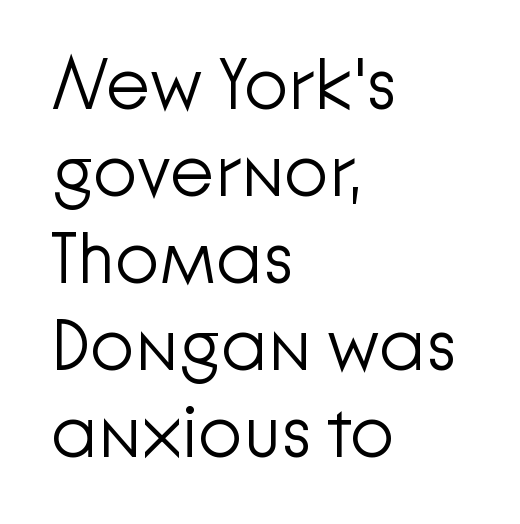
Q: Is the text bold? A: No.
Q: Is the text italic (slanted)? A: No, it is upright.
Q: Is the typeface a serif or a sans-serif typeface? A: Sans-serif.
Q: Is the text underlined? A: No.
Q: How is the paragraph aligned? A: Left-aligned.
Q: Is the spacing between letters normal or unusually wide? A: Normal.
Q: Width (condensed, normal, or wide)? A: Normal.
Q: Stroke contrast? A: Low.
Q: x-height? A: Medium.
Q: Monospaced? A: No.
